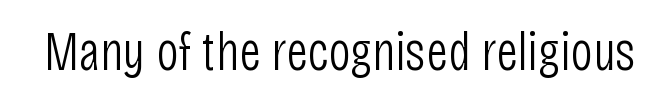
Q: Is the text bold? A: No.
Q: Is the text italic (slanted)? A: No, it is upright.
Q: Is the typeface a serif or a sans-serif typeface? A: Sans-serif.
Q: Is the text underlined? A: No.
Q: Is the spacing between letters normal or unusually wide? A: Normal.
Q: Width (condensed, normal, or wide)? A: Condensed.
Q: Stroke contrast? A: Low.
Q: x-height? A: Large.
Q: Monospaced? A: No.
